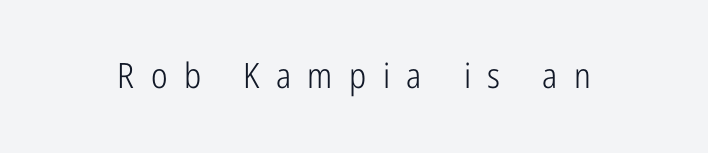
The image shows 35 px light, condensed sans-serif type, upright; set unusually wide letter spacing (+0.47 em), not underlined; low stroke contrast and a medium x-height.
